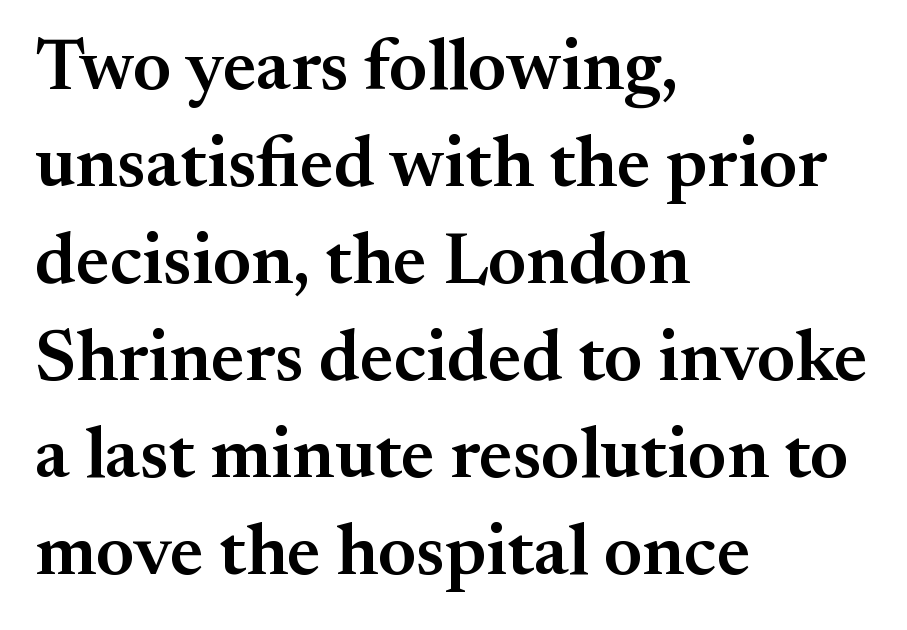
{"serif": "yes", "italic": "no", "bold": "semi", "weight": "semibold", "width": "normal", "stroke_contrast": "medium", "x_height": "small", "monospaced": "no", "underline": "no", "align": "left", "line_spacing": "normal", "line_spacing_ratio": 1.33, "letter_spacing": "normal", "letter_spacing_em": 0.0, "glyph_px": 73}
